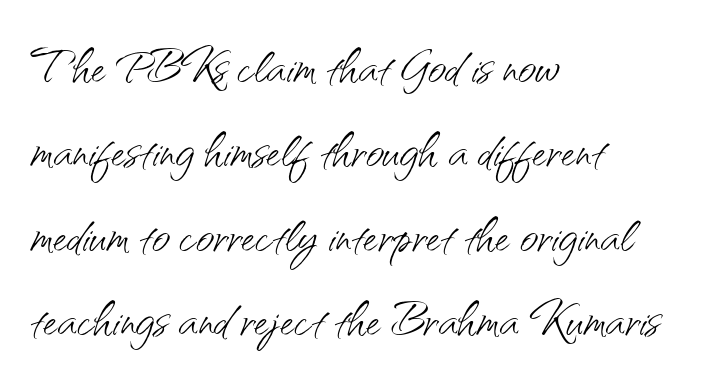
Is the letter spacing exaggerated? No — it looks like the ordinary default. The glyphs are unaccompanied by any horizontal stroke below them. Note the varied advance widths — an 'i' is clearly narrower than an 'm'. Unbolded letterforms with no extra heft. Compared with a centered layout, this one pins lines to the left instead.
